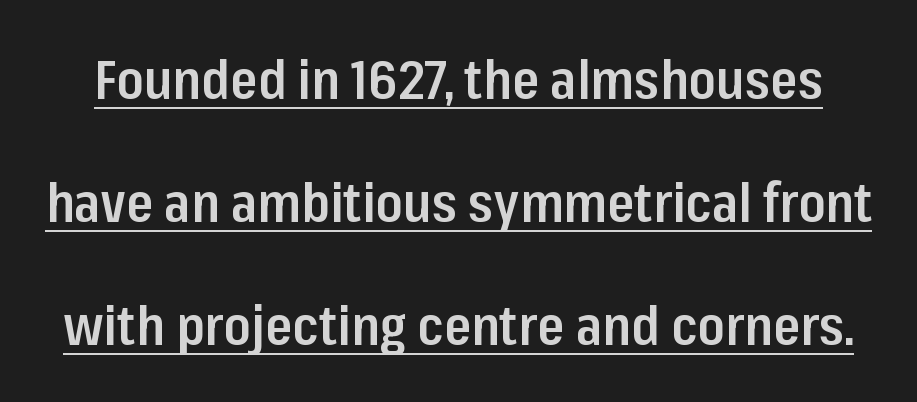
Honestly, the underline is the first thing you notice here. Every letter is mildly thick-stroked: semibold rather than bold. Proportional: the letters do not fall into vertical columns. The rendering keeps characters at their native spacing.
